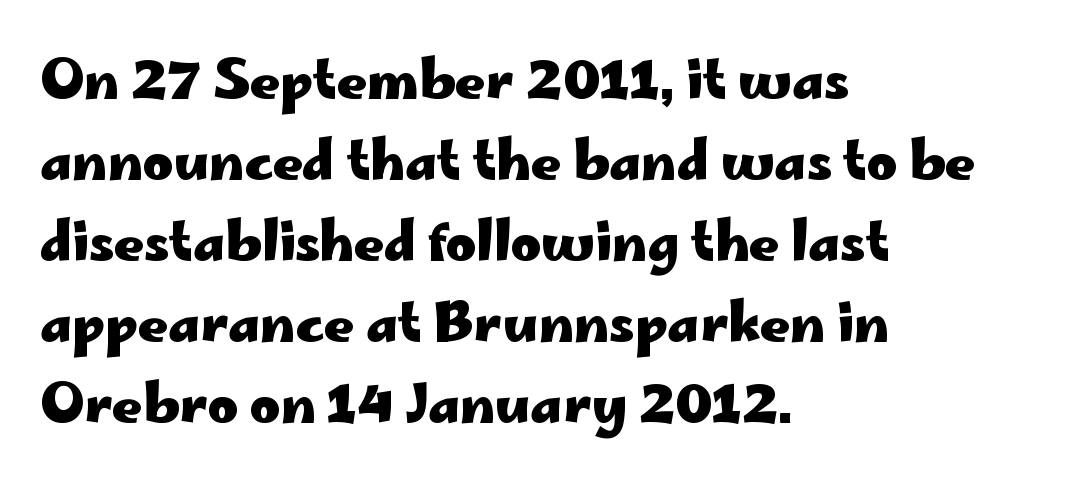
Q: Is the text bold? A: Yes.
Q: Is the text italic (slanted)? A: No, it is upright.
Q: Is the typeface a serif or a sans-serif typeface? A: Sans-serif.
Q: Is the text underlined? A: No.
Q: How is the paragraph aligned? A: Left-aligned.
Q: Is the spacing between letters normal or unusually wide? A: Normal.
Q: Is the spacing between lines tight, normal or loose? A: Normal.
Q: Width (condensed, normal, or wide)? A: Wide.
Q: Stroke contrast? A: Low.
Q: x-height? A: Small.
Q: Monospaced? A: No.
